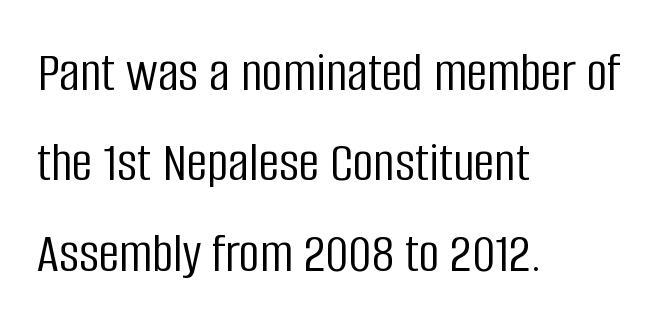
Q: Is the text bold? A: No.
Q: Is the text italic (slanted)? A: No, it is upright.
Q: Is the typeface a serif or a sans-serif typeface? A: Sans-serif.
Q: Is the text underlined? A: No.
Q: How is the paragraph aligned? A: Left-aligned.
Q: Is the spacing between letters normal or unusually wide? A: Normal.
Q: Is the spacing between lines tight, normal or loose? A: Normal.
Q: Width (condensed, normal, or wide)? A: Condensed.
Q: Stroke contrast? A: Low.
Q: x-height? A: Large.
Q: Monospaced? A: No.
